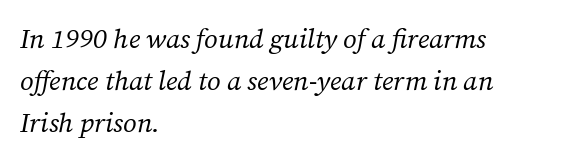
{"italic": "yes", "lean": "right", "slant_degrees": 12, "bold": "no", "underline": "no", "align": "left", "line_spacing": "normal", "line_spacing_ratio": 1.55, "letter_spacing": "normal", "letter_spacing_em": 0.0, "glyph_px": 27}
